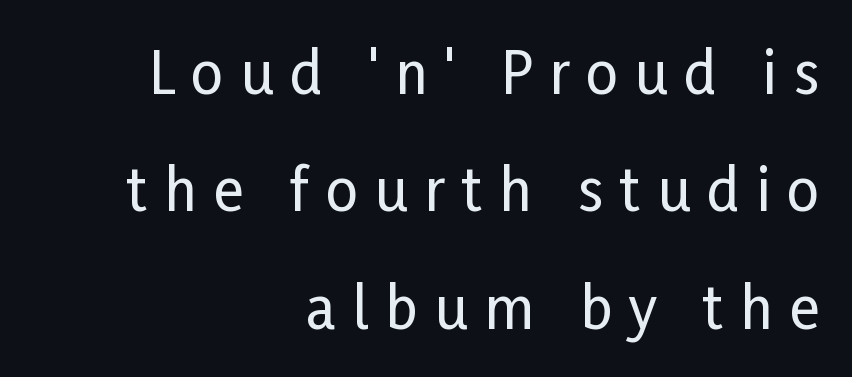
Vertical spacing — loose. Nope, no serifs anywhere on these letters. The ragged edge is on the left, which tells us the setting is flush right. The gaps between neighbouring characters are conspicuously large. Posture: straight, roman, zero tilt. The passage shown is typed in a proportional face where columns would drift.
